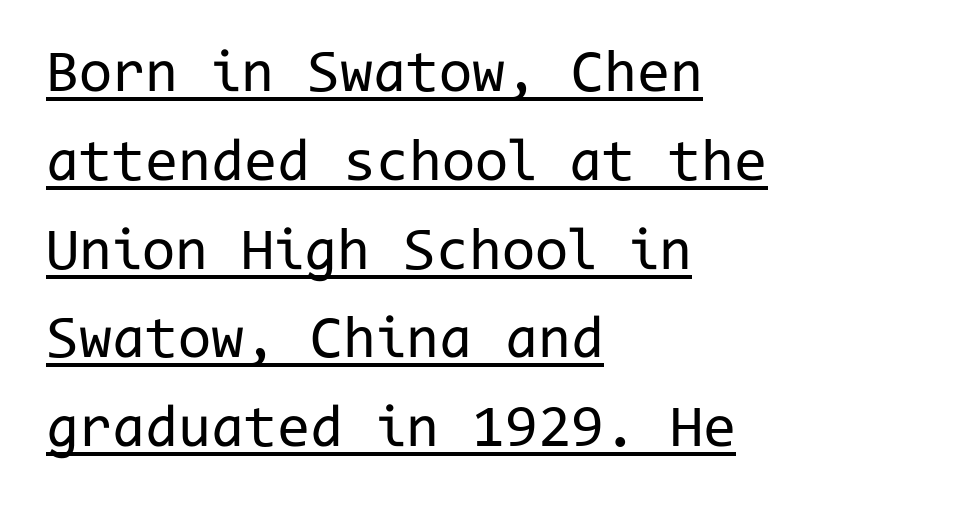
{"serif": "no", "italic": "no", "bold": "no", "weight": "regular", "width": "normal", "stroke_contrast": "low", "x_height": "medium", "monospaced": "yes", "underline": "yes", "align": "left", "line_spacing": "normal", "line_spacing_ratio": 1.48, "letter_spacing": "normal", "letter_spacing_em": 0.0, "glyph_px": 60}
